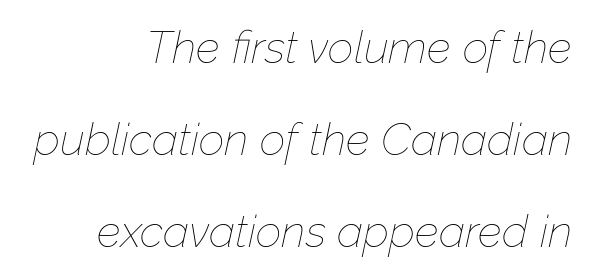
The image shows 45 px thin type, italic (leaning right); set right-aligned, loose line spacing (2.05x), normal letter spacing, not underlined; low stroke contrast and a medium x-height.
